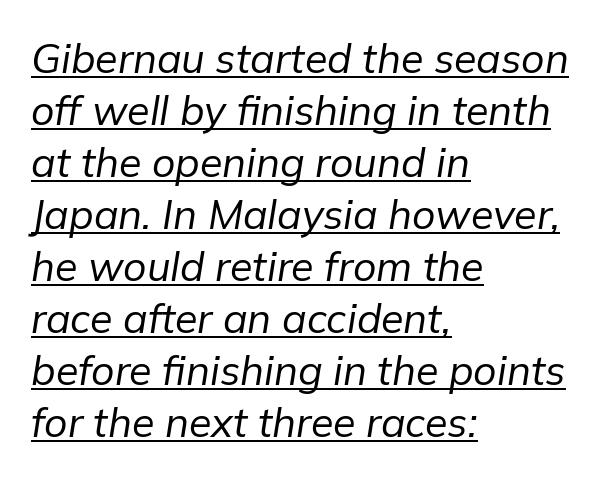
The text block is weighted toward the left margin, trailing off unevenly rightward. Underlined type. The tracking reads as untouched default to a designer's eye. Stroke mass is kept to a normal reading level or below. Each letter keeps its own natural width here, so spacing adapts to shape.
